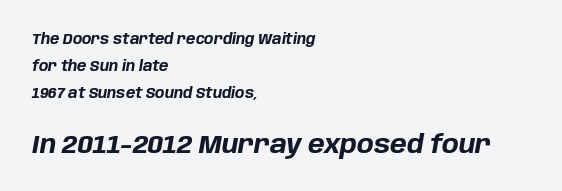
The image shows 25 px bold type, italic (leaning right); set left-aligned, loose line spacing (1.92x), normal letter spacing, not underlined; the second (bottom) block is 1.79x larger.
